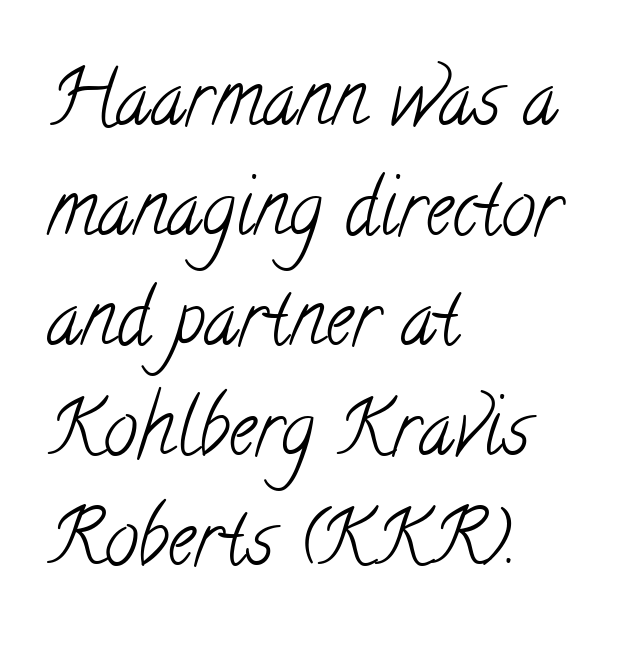
The image shows 77 px light, condensed serif type; set left-aligned, normal line spacing (1.43x), normal letter spacing, not underlined; low stroke contrast and a small x-height.
